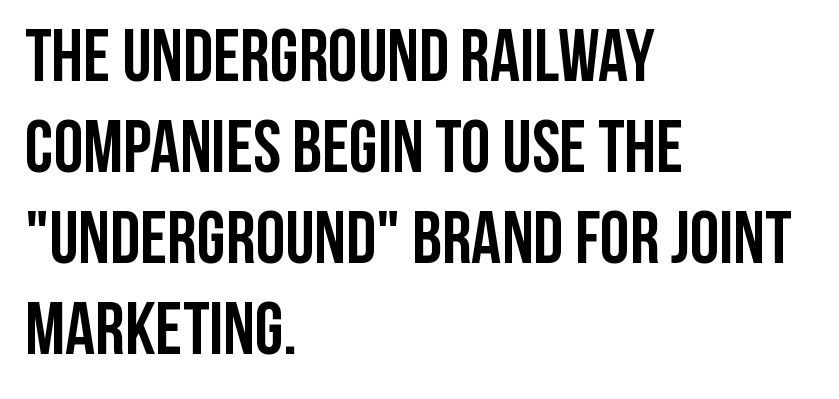
{"serif": "no", "italic": "no", "bold": "yes", "weight": "semibold", "width": "condensed", "stroke_contrast": "low", "x_height": "large", "monospaced": "no", "underline": "no", "align": "left", "line_spacing_ratio": 1.23, "letter_spacing": "normal", "letter_spacing_em": 0.0, "glyph_px": 74}
